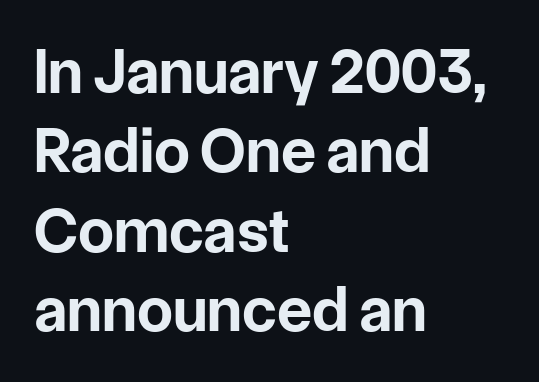
Q: Is the text bold? A: Yes.
Q: Is the text italic (slanted)? A: No, it is upright.
Q: Is the typeface a serif or a sans-serif typeface? A: Sans-serif.
Q: Is the text underlined? A: No.
Q: How is the paragraph aligned? A: Left-aligned.
Q: Is the spacing between letters normal or unusually wide? A: Normal.
Q: Width (condensed, normal, or wide)? A: Normal.
Q: Stroke contrast? A: Low.
Q: x-height? A: Medium.
Q: Monospaced? A: No.
